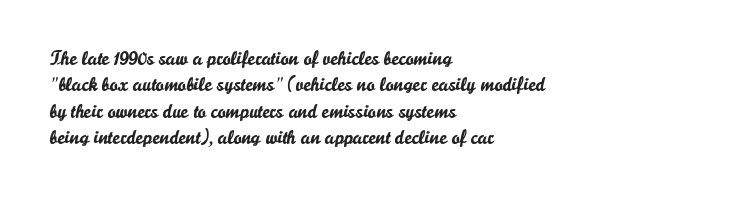
{"underline": "no", "align": "left", "line_spacing": "normal", "line_spacing_ratio": 1.32, "letter_spacing": "normal", "letter_spacing_em": 0.0, "glyph_px": 20}
